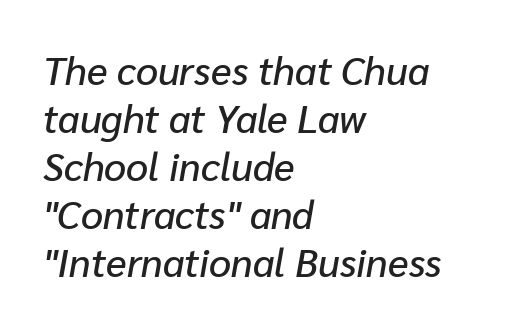
The letters are slanted; this is an italic face. The letterforms sit shoulder to shoulder at normal distance. The rendering uses natural spacing where letterforms have individual widths. Any mark beneath the type? The region is blank. Notice how the passage keeps a crisp vertical edge on the left only.
